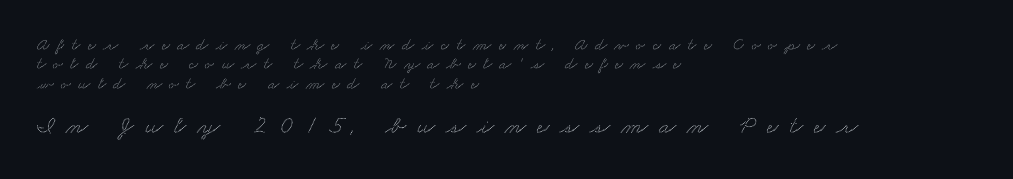
{"underline": "no", "align": "left", "line_spacing": "tight", "line_spacing_ratio": 1.14, "letter_spacing": "wide", "letter_spacing_em": 0.44, "larger_block": "second", "size_ratio": 1.47, "glyph_px": 25}
